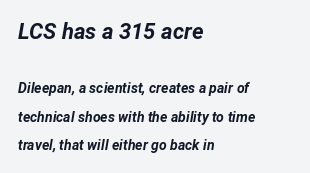
{"italic": "yes", "lean": "right", "slant_degrees": 12, "bold": "yes", "underline": "no", "align": "left", "line_spacing": "loose", "line_spacing_ratio": 2.03, "letter_spacing": "normal", "letter_spacing_em": 0.0, "larger_block": "first", "size_ratio": 1.57, "glyph_px": 22}
